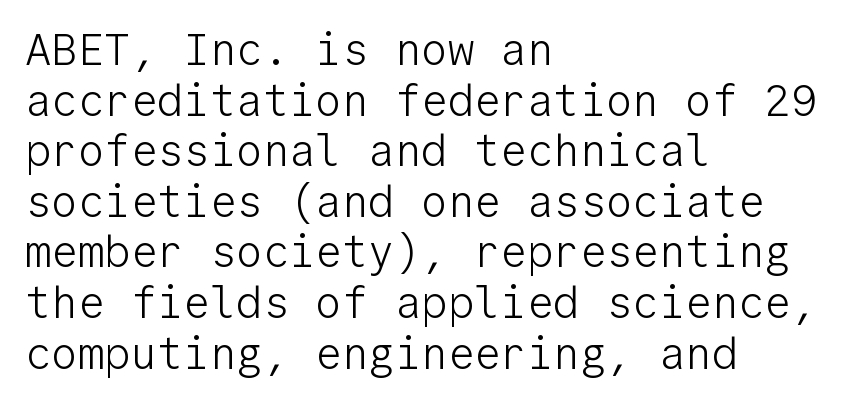
Standard letterfit; no display-style spreading of the glyphs. The face used here is a sans, in the tradition of grotesques and geometrics. No italicization has been applied; the sample stays upright. Think of a typewriter: that constant character pitch is what you see here.
